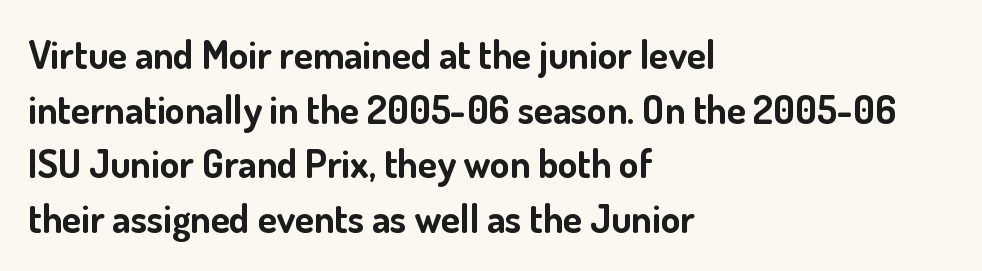
Q: Is the text bold? A: Yes.
Q: Is the text italic (slanted)? A: No, it is upright.
Q: Is the typeface a serif or a sans-serif typeface? A: Sans-serif.
Q: Is the text underlined? A: No.
Q: How is the paragraph aligned? A: Left-aligned.
Q: Is the spacing between letters normal or unusually wide? A: Normal.
Q: Is the spacing between lines tight, normal or loose? A: Normal.
Q: Width (condensed, normal, or wide)? A: Normal.
Q: Stroke contrast? A: Low.
Q: x-height? A: Small.
Q: Monospaced? A: No.
